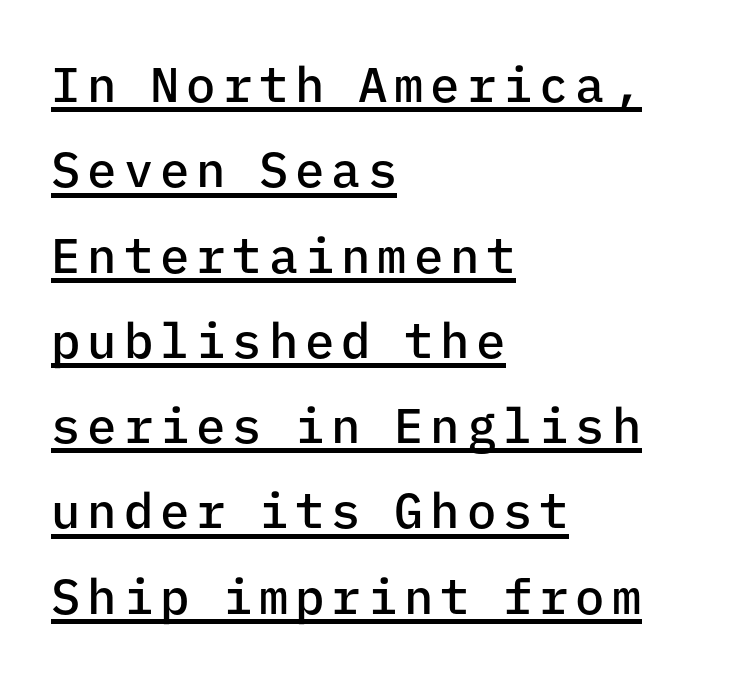
The image shows 49 px semibold sans-serif type, upright, monospaced; set left-aligned, line spacing 1.74x, underlined; low stroke contrast and a medium x-height.
